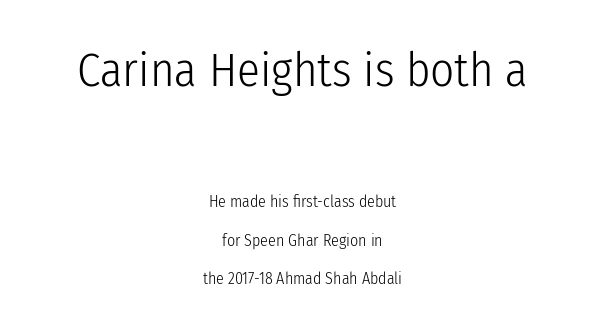
{"serif": "no", "italic": "no", "bold": "no", "weight": "light", "width": "condensed", "stroke_contrast": "low", "x_height": "medium", "monospaced": "no", "underline": "no", "align": "center", "line_spacing": "loose", "line_spacing_ratio": 2.4, "letter_spacing": "normal", "letter_spacing_em": 0.0, "larger_block": "first", "size_ratio": 2.94, "glyph_px": 47}
